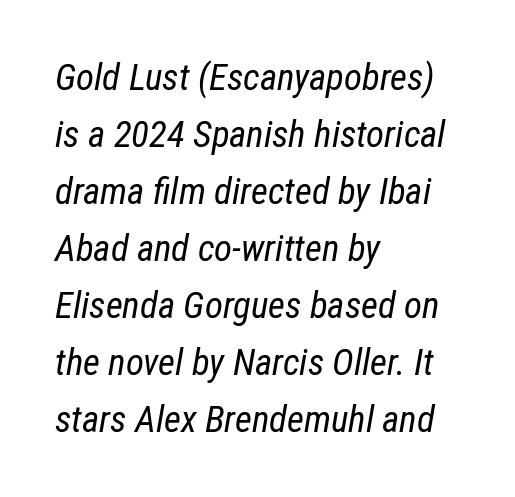
Q: Is the text bold? A: No.
Q: Is the text italic (slanted)? A: Yes, it leans right by about 12 degrees.
Q: Is the text underlined? A: No.
Q: How is the paragraph aligned? A: Left-aligned.
Q: Is the spacing between letters normal or unusually wide? A: Normal.
Q: Is the spacing between lines tight, normal or loose? A: Normal.
Q: Width (condensed, normal, or wide)? A: Condensed.
Q: Stroke contrast? A: Low.
Q: x-height? A: Medium.
Q: Monospaced? A: No.
